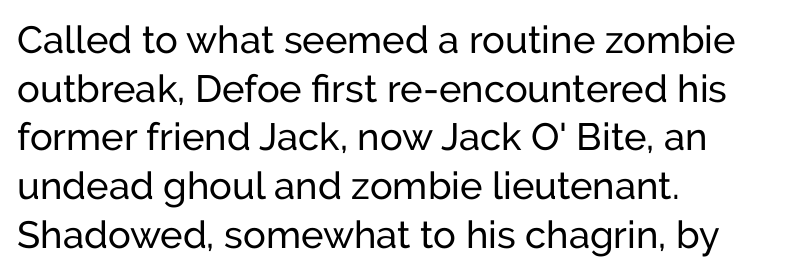
The image shows 38 px sans-serif type, upright; set left-aligned, normal line spacing (1.28x), normal letter spacing, not underlined; low stroke contrast and a medium x-height.
